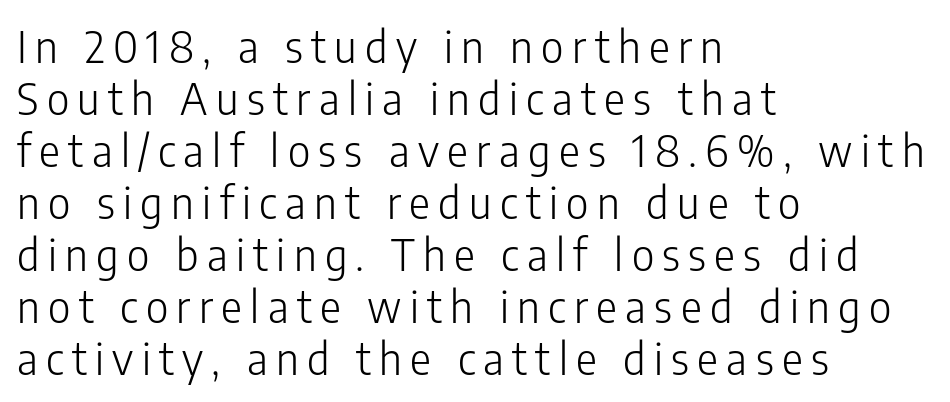
Q: Is the text bold? A: No.
Q: Is the text italic (slanted)? A: No, it is upright.
Q: Is the typeface a serif or a sans-serif typeface? A: Sans-serif.
Q: Is the text underlined? A: No.
Q: How is the paragraph aligned? A: Left-aligned.
Q: Width (condensed, normal, or wide)? A: Condensed.
Q: Stroke contrast? A: Low.
Q: x-height? A: Medium.
Q: Monospaced? A: No.
